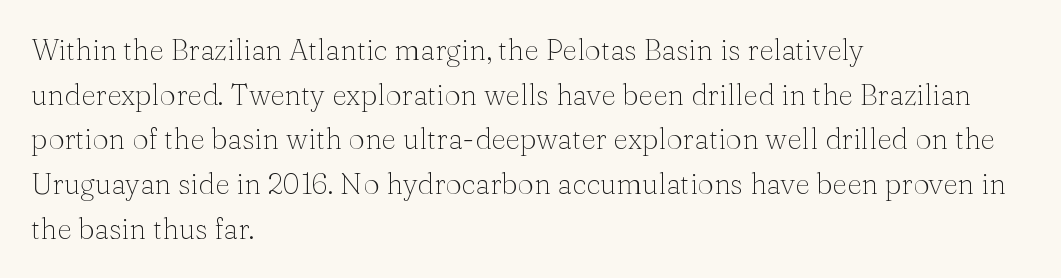
Q: Is the text bold? A: No.
Q: Is the text italic (slanted)? A: No, it is upright.
Q: Is the typeface a serif or a sans-serif typeface? A: Serif.
Q: Is the text underlined? A: No.
Q: How is the paragraph aligned? A: Left-aligned.
Q: Is the spacing between letters normal or unusually wide? A: Normal.
Q: Is the spacing between lines tight, normal or loose? A: Normal.
Q: Width (condensed, normal, or wide)? A: Normal.
Q: Stroke contrast? A: Medium.
Q: x-height? A: Medium.
Q: Monospaced? A: No.
